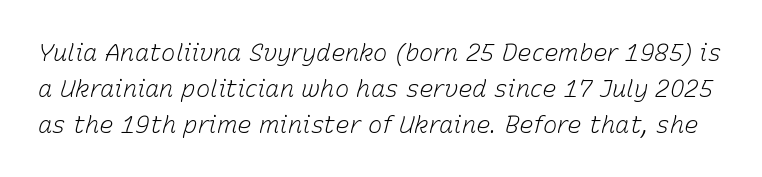
Q: Is the text bold? A: No.
Q: Is the text italic (slanted)? A: Yes, it leans right by about 15 degrees.
Q: Is the text underlined? A: No.
Q: Is the spacing between letters normal or unusually wide? A: Normal.
Q: Is the spacing between lines tight, normal or loose? A: Normal.
